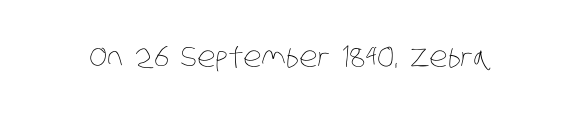
The image shows 28 px thin, condensed type; set normal letter spacing, not underlined; low stroke contrast and a large x-height.
